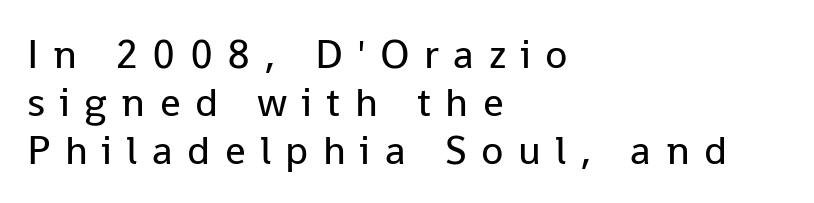
{"serif": "no", "italic": "no", "bold": "no", "weight": "regular", "width": "normal", "stroke_contrast": "low", "x_height": "medium", "monospaced": "no", "underline": "no", "align": "left", "line_spacing_ratio": 1.17, "letter_spacing": "wide", "letter_spacing_em": 0.35, "glyph_px": 41}
